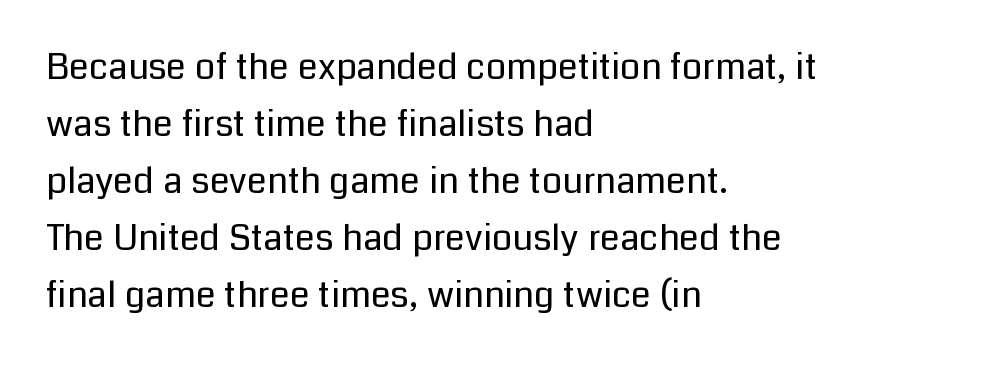
Q: Is the text bold? A: No.
Q: Is the text italic (slanted)? A: No, it is upright.
Q: Is the typeface a serif or a sans-serif typeface? A: Sans-serif.
Q: Is the text underlined? A: No.
Q: How is the paragraph aligned? A: Left-aligned.
Q: Is the spacing between letters normal or unusually wide? A: Normal.
Q: Is the spacing between lines tight, normal or loose? A: Normal.
Q: Width (condensed, normal, or wide)? A: Normal.
Q: Stroke contrast? A: Low.
Q: x-height? A: Medium.
Q: Monospaced? A: No.
